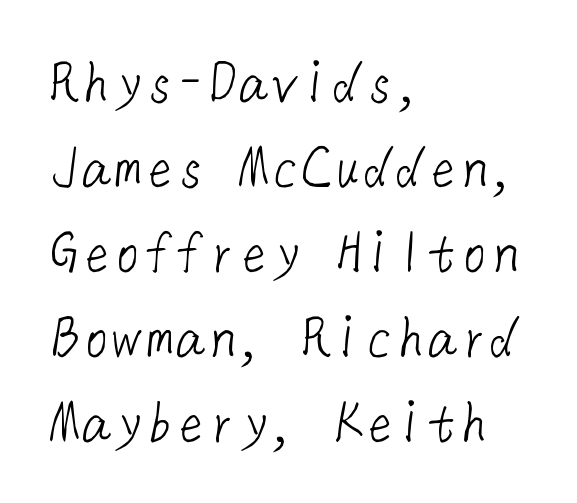
Q: Is the text bold? A: No.
Q: Is the typeface a serif or a sans-serif typeface? A: Sans-serif.
Q: Is the text underlined? A: No.
Q: How is the paragraph aligned? A: Left-aligned.
Q: Is the spacing between letters normal or unusually wide? A: Normal.
Q: Is the spacing between lines tight, normal or loose? A: Normal.
Q: Width (condensed, normal, or wide)? A: Normal.
Q: Stroke contrast? A: Low.
Q: x-height? A: Medium.
